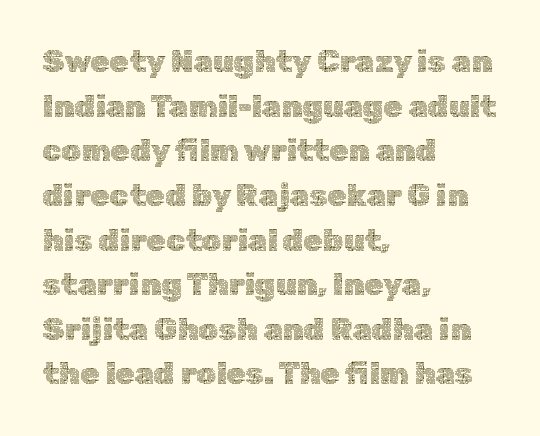
You could not count columns in this text — the font is proportionally spaced. The rendering uses a moderate line-height, typical for paragraphs. A typesetter would mark this as roman, not italic. The gap between lines stays unmarked.
